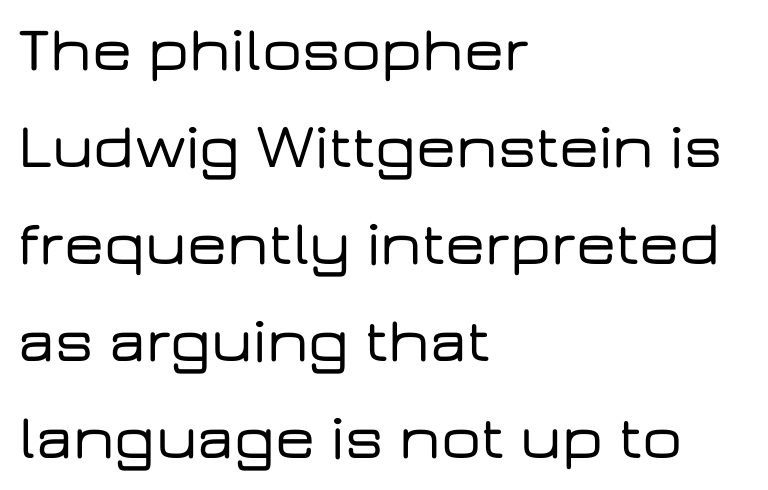
{"serif": "no", "italic": "no", "width": "wide", "stroke_contrast": "low", "x_height": "medium", "monospaced": "no", "underline": "no", "align": "left", "line_spacing": "normal", "line_spacing_ratio": 1.54, "letter_spacing": "normal", "letter_spacing_em": 0.0, "glyph_px": 63}
